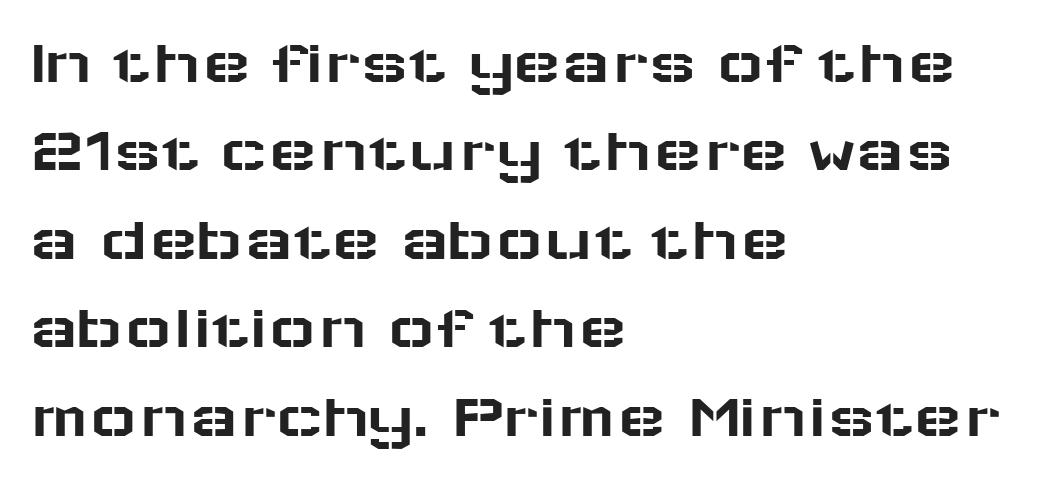
The image shows 65 px wide sans-serif type, upright; set left-aligned, normal line spacing (1.36x), normal letter spacing, not underlined; low stroke contrast and a medium x-height.
